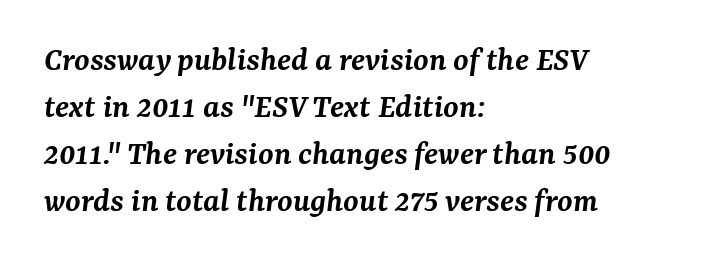
Q: Is the text bold? A: Semi-bold.
Q: Is the text italic (slanted)? A: Yes, it leans right by about 7 degrees.
Q: Is the typeface a serif or a sans-serif typeface? A: Serif.
Q: Is the text underlined? A: No.
Q: How is the paragraph aligned? A: Left-aligned.
Q: Is the spacing between letters normal or unusually wide? A: Normal.
Q: Is the spacing between lines tight, normal or loose? A: Normal.
Q: Width (condensed, normal, or wide)? A: Normal.
Q: Stroke contrast? A: Medium.
Q: x-height? A: Medium.
Q: Monospaced? A: No.
